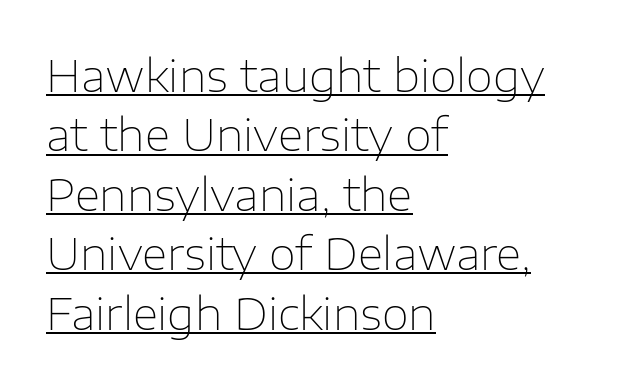
The image shows 44 px thin sans-serif type, upright; set left-aligned, normal line spacing (1.35x), normal letter spacing, underlined; low stroke contrast and a medium x-height.
